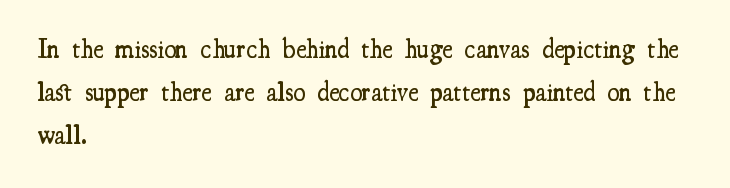
Decoration check: the copy has no underline. A classic flush-left, rag-right setting is used for this passage. Notice how descenders clear the ascenders below comfortably — that's standard leading. Tracking value appears to be zero — textbook default spacing.
